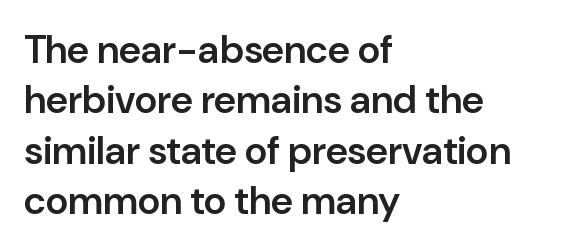
Q: Is the text bold? A: Semi-bold.
Q: Is the text italic (slanted)? A: No, it is upright.
Q: Is the typeface a serif or a sans-serif typeface? A: Sans-serif.
Q: Is the text underlined? A: No.
Q: How is the paragraph aligned? A: Left-aligned.
Q: Is the spacing between letters normal or unusually wide? A: Normal.
Q: Is the spacing between lines tight, normal or loose? A: Normal.
Q: Width (condensed, normal, or wide)? A: Normal.
Q: Stroke contrast? A: Low.
Q: x-height? A: Medium.
Q: Monospaced? A: No.
